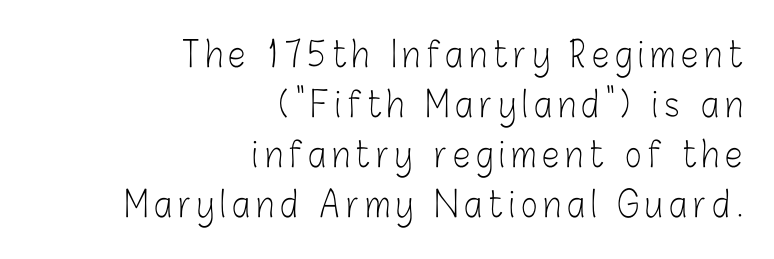
Upright lettering throughout. Looks like regular typesetting: each glyph gets only the width it needs. The typesetting does not lean heavy: it is not bold. Lines of text with bare space underneath. The paragraph shown leans on its right margin. A normal amount of white space separates one row of letters from the next.
